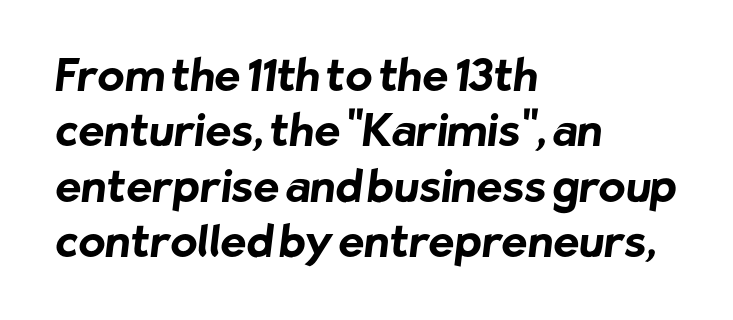
Short note: letters normally spaced. I'd describe the lettering as bold — thick and assertive. This is sans-serif lettering, the kind often seen on screens and signage. The block of text has a typical density, with ordinary space between rows. The specimen omits any rule beneath the text block's lines. Horizontally, the lines are justified to the leading edge only.
